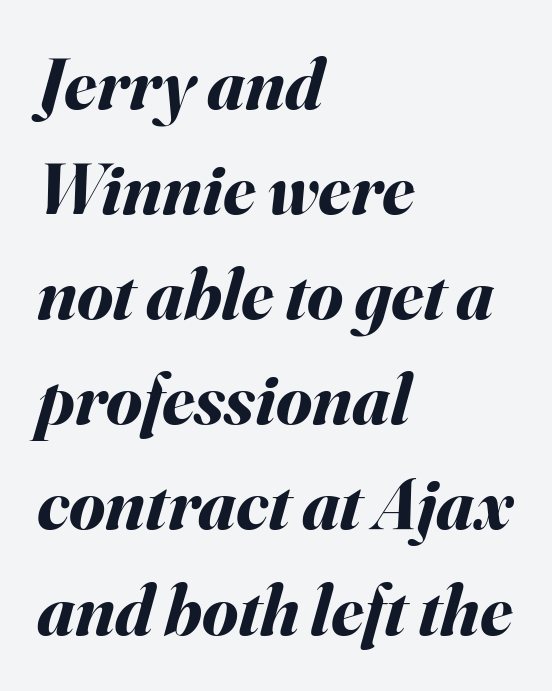
{"italic": "yes", "lean": "right", "slant_degrees": 16, "bold": "yes", "weight": "bold", "width": "normal", "stroke_contrast": "medium", "x_height": "small", "monospaced": "no", "underline": "no", "align": "left", "line_spacing": "normal", "line_spacing_ratio": 1.44, "letter_spacing": "normal", "letter_spacing_em": 0.0, "glyph_px": 73}
